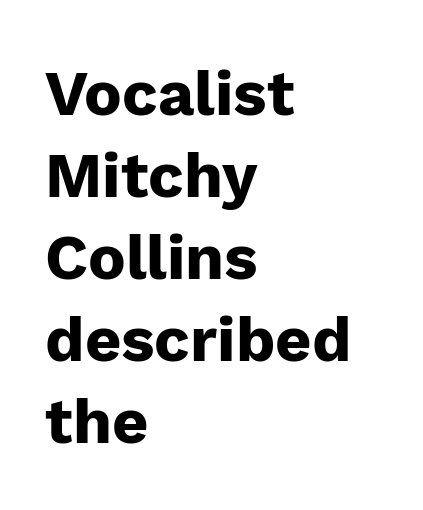
The image shows 63 px heavy sans-serif type, upright; set left-aligned, normal line spacing (1.3x), normal letter spacing, not underlined; low stroke contrast and a medium x-height.
